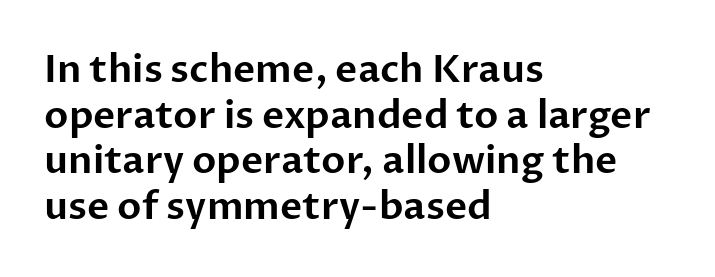
The image shows 38 px sans-serif type, upright; set left-aligned, line spacing 1.2x, normal letter spacing, not underlined; low stroke contrast and a medium x-height.
